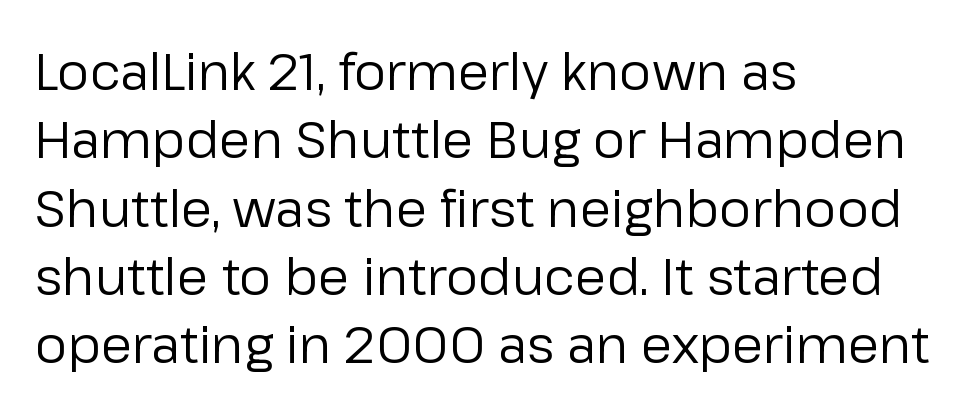
The image shows 51 px regular-weight sans-serif type, upright; set left-aligned, normal line spacing (1.34x), normal letter spacing, not underlined; low stroke contrast and a medium x-height.
